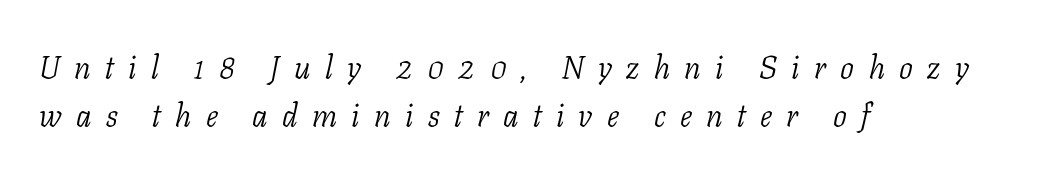
The image shows 31 px light serif type, italic (leaning right); set left-aligned, normal line spacing (1.54x), unusually wide letter spacing (+0.46 em), not underlined; low stroke contrast and a medium x-height.
